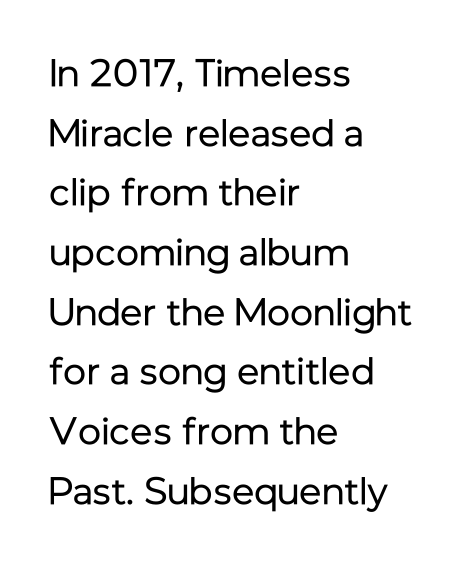
Q: Is the text bold? A: No.
Q: Is the text italic (slanted)? A: No, it is upright.
Q: Is the typeface a serif or a sans-serif typeface? A: Sans-serif.
Q: Is the text underlined? A: No.
Q: How is the paragraph aligned? A: Left-aligned.
Q: Is the spacing between letters normal or unusually wide? A: Normal.
Q: Is the spacing between lines tight, normal or loose? A: Normal.
Q: Width (condensed, normal, or wide)? A: Normal.
Q: Stroke contrast? A: Low.
Q: x-height? A: Medium.
Q: Monospaced? A: No.
